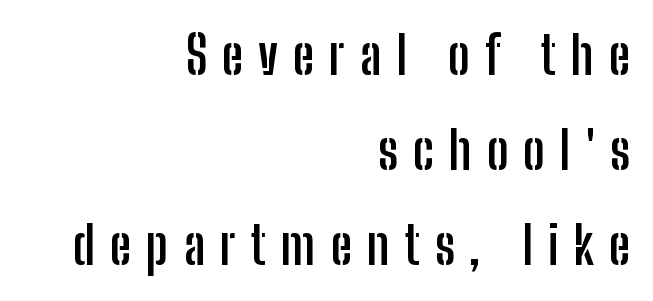
The image shows 52 px semibold, condensed sans-serif type, upright; set right-aligned, line spacing 1.83x, unusually wide letter spacing (+0.29 em), not underlined; low stroke contrast and a medium x-height.
